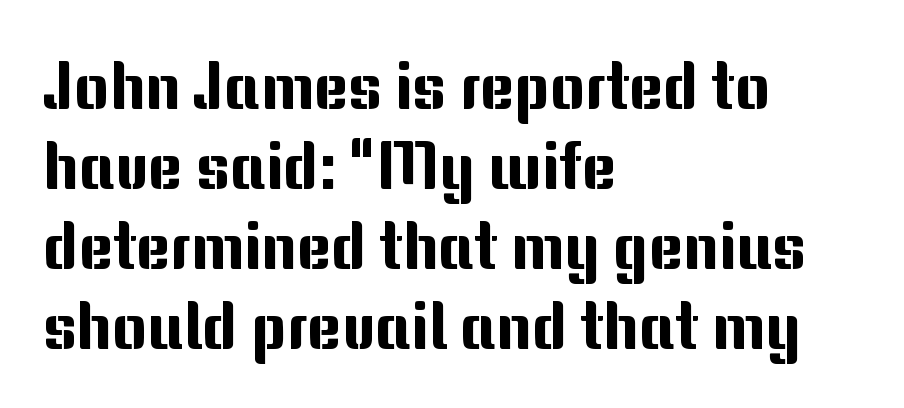
The image shows 66 px sans-serif type, upright; set left-aligned, line spacing 1.21x, normal letter spacing, not underlined; medium stroke contrast and a medium x-height.
